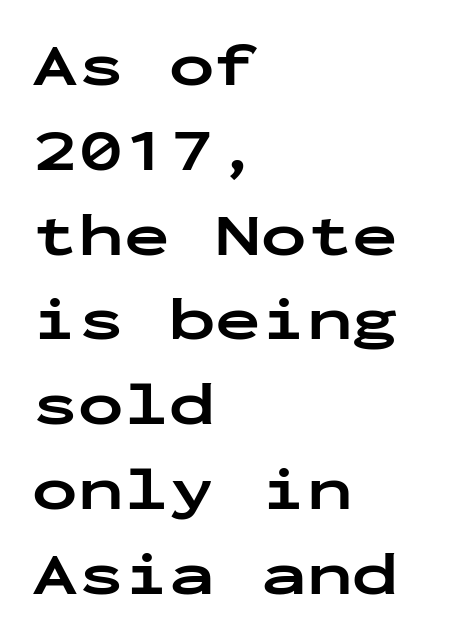
The image shows 61 px bold, wide sans-serif type, upright, monospaced; set left-aligned, normal line spacing (1.39x), normal letter spacing, not underlined; low stroke contrast and a medium x-height.
